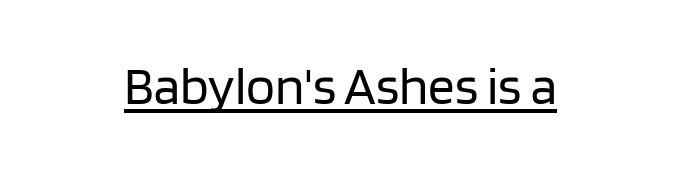
Caption: standard tracking, unaltered. A roman cut, with each character standing at attention. Vertical stems look standard width or narrower in stroke. Underlined type. This sample has the flowing, uneven cadence of proportional lettering. The font family rendered here belongs to the sans-serif group.
